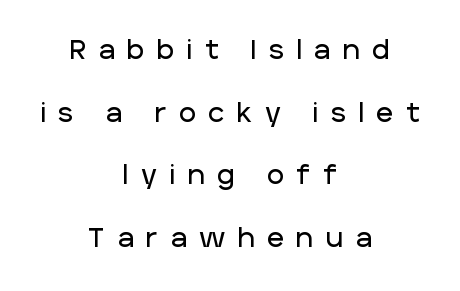
A typesetter would mark this as roman, not italic. There is plenty of visible air inserted between adjacent glyphs. Neither beginnings nor endings align; midpoints do. Letters rest on an invisible, unmarked baseline. The designer dialed line spacing up above the default.
